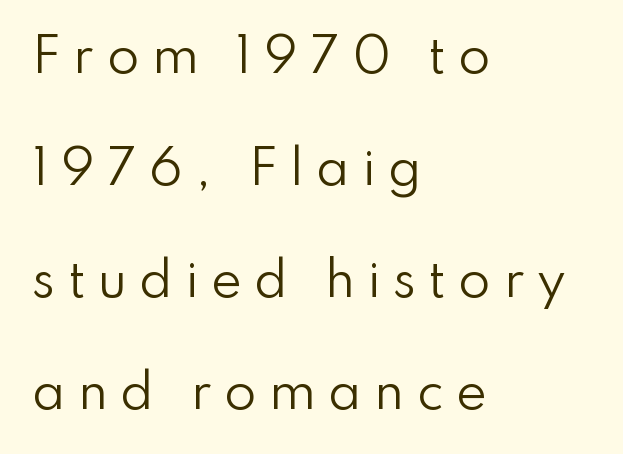
The image shows 47 px regular-weight sans-serif type, upright; set left-aligned, loose line spacing (2.38x), unusually wide letter spacing (+0.26 em), not underlined; low stroke contrast and a small x-height.
